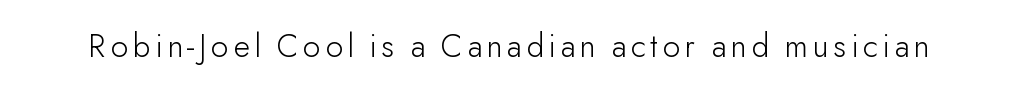
Underline: absent. The passage shown is typed in a proportional face where columns would drift. Stems here are at most as thick as an everyday book face. A roman cut, with each character standing at attention.
